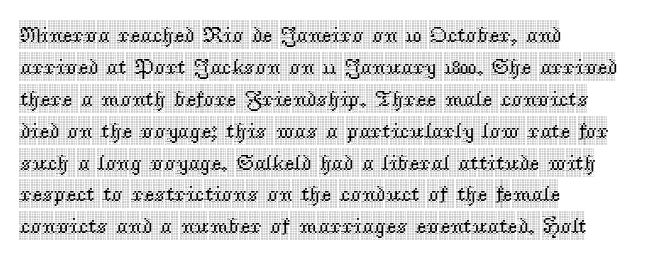
The image shows 22 px text type, upright; set left-aligned, normal line spacing (1.45x), normal letter spacing, not underlined.
